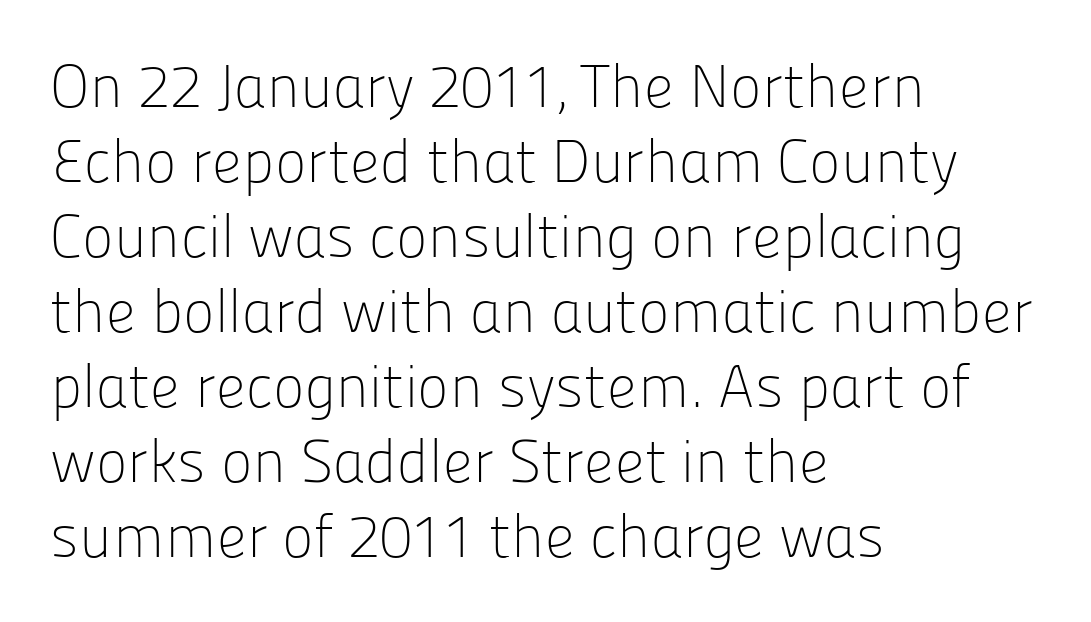
{"serif": "no", "italic": "no", "bold": "no", "weight": "light", "width": "normal", "stroke_contrast": "low", "x_height": "medium", "monospaced": "no", "underline": "no", "align": "left", "line_spacing": "normal", "line_spacing_ratio": 1.25, "letter_spacing": "normal", "letter_spacing_em": 0.0, "glyph_px": 60}
